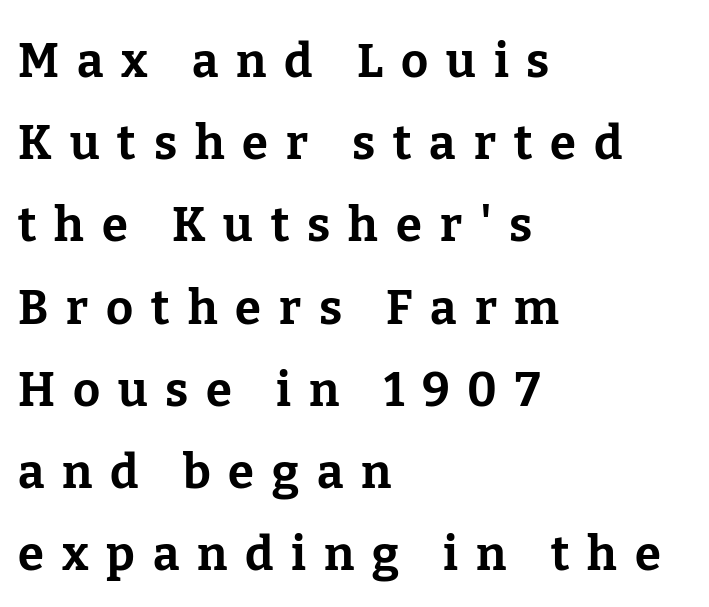
The image shows 47 px bold serif type, upright; set left-aligned, line spacing 1.75x, unusually wide letter spacing (+0.38 em), not underlined; low stroke contrast and a medium x-height.
